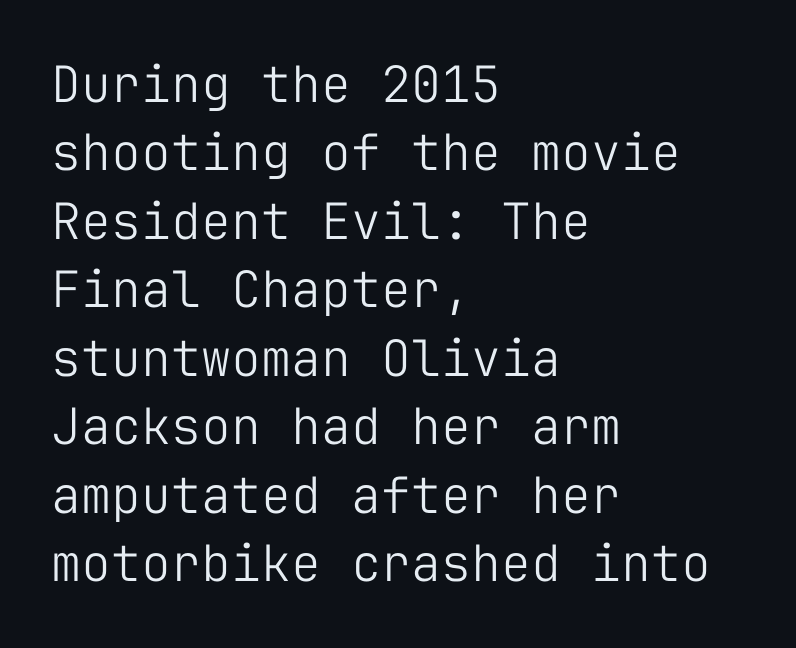
Stems and bowls with no extra thickness — not bold. A typesetter would call this monospace, since all characters share one set width. If you drew a line through each stem, it would be perfectly vertical. Regular leading. Classification — sans serif.
